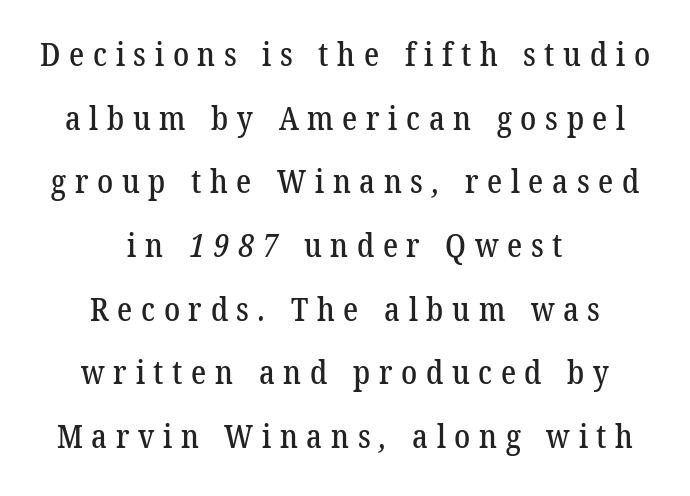
Q: Is the typeface a serif or a sans-serif typeface? A: Serif.
Q: Is the text underlined? A: No.
Q: How is the paragraph aligned? A: Centered.
Q: Is the spacing between letters normal or unusually wide? A: Unusually wide.
Q: Is the spacing between lines tight, normal or loose? A: Loose.
Q: Width (condensed, normal, or wide)? A: Normal.
Q: Stroke contrast? A: Low.
Q: x-height? A: Medium.
Q: Monospaced? A: No.
